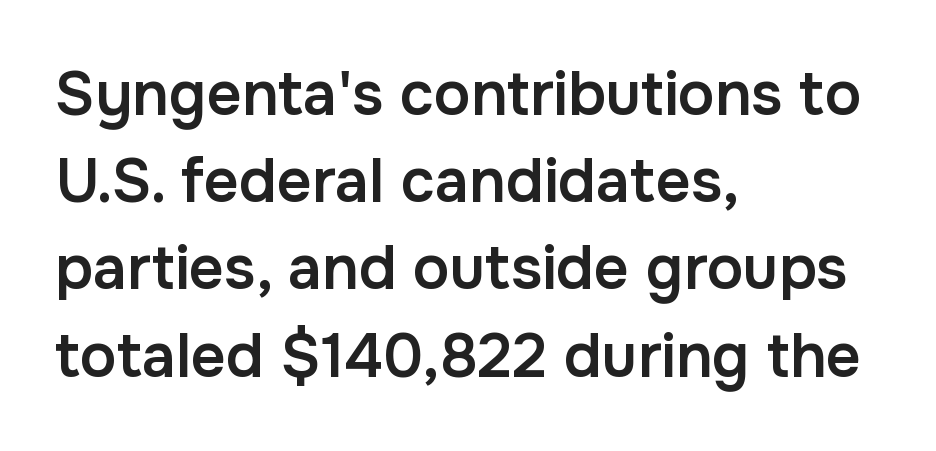
Leading matches the norm, producing a regular column. Note the varied advance widths — an 'i' is clearly narrower than an 'm'. As a designer I'd log this as weight 600, semibold. In terms of letterform style, serifs are entirely absent. Line beginnings align vertically; line endings do not.
